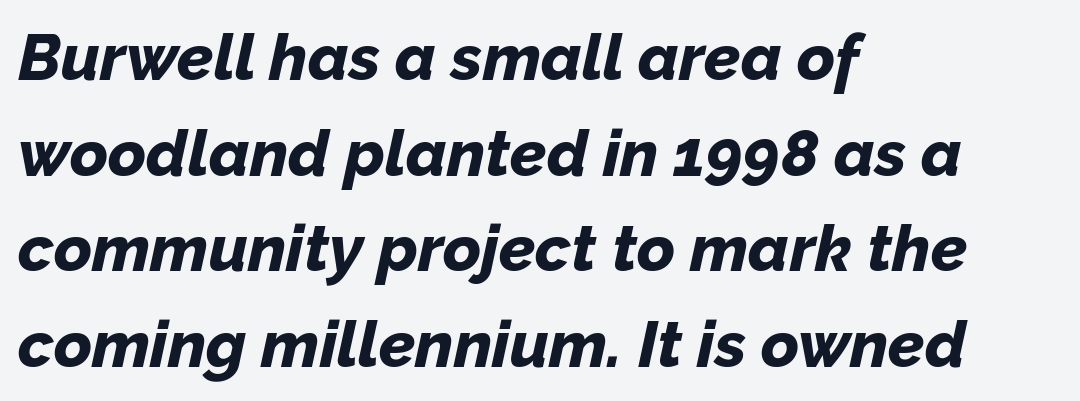
The image shows 65 px bold type, italic (leaning right); set left-aligned, normal line spacing (1.47x), normal letter spacing, not underlined; low stroke contrast and a medium x-height.
